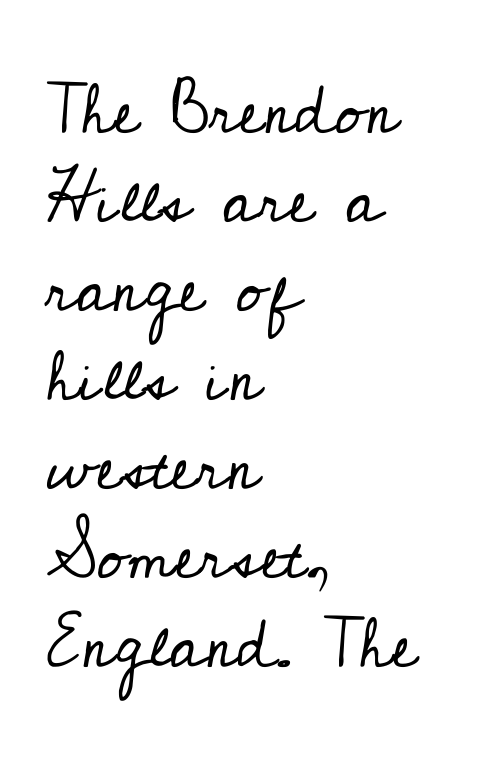
Q: Is the text bold? A: No.
Q: Is the text italic (slanted)? A: Yes.
Q: Is the typeface a serif or a sans-serif typeface? A: Serif.
Q: Is the text underlined? A: No.
Q: How is the paragraph aligned? A: Left-aligned.
Q: Is the spacing between letters normal or unusually wide? A: Normal.
Q: Is the spacing between lines tight, normal or loose? A: Normal.
Q: Width (condensed, normal, or wide)? A: Normal.
Q: Stroke contrast? A: Low.
Q: x-height? A: Small.
Q: Monospaced? A: No.
